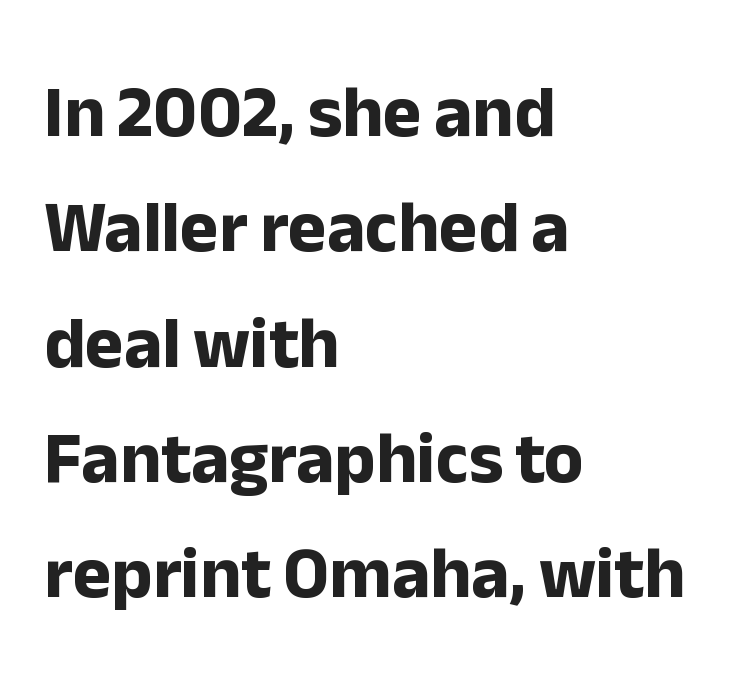
{"serif": "no", "italic": "no", "bold": "yes", "weight": "bold", "width": "normal", "stroke_contrast": "low", "x_height": "medium", "monospaced": "no", "underline": "no", "align": "left", "line_spacing": "normal", "line_spacing_ratio": 1.58, "letter_spacing": "normal", "letter_spacing_em": 0.0, "glyph_px": 73}
